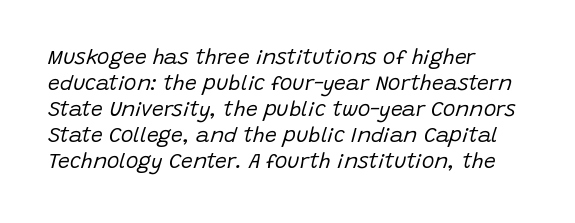
Q: Is the text bold? A: No.
Q: Is the text italic (slanted)? A: Yes, it leans right by about 15 degrees.
Q: Is the text underlined? A: No.
Q: How is the paragraph aligned? A: Left-aligned.
Q: Is the spacing between letters normal or unusually wide? A: Normal.
